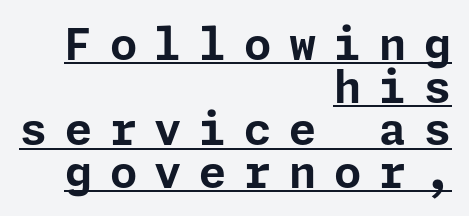
{"serif": "no", "italic": "no", "bold": "yes", "weight": "bold", "width": "normal", "stroke_contrast": "low", "x_height": "medium", "underline": "yes", "align": "right", "line_spacing": "tight", "line_spacing_ratio": 0.97, "letter_spacing": "wide", "letter_spacing_em": 0.4, "glyph_px": 44}
